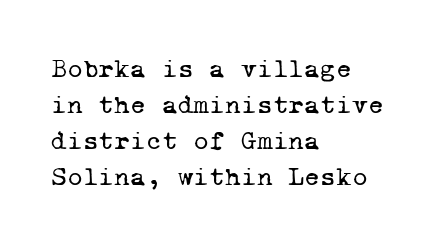
The image shows 27 px text type; set left-aligned, normal line spacing (1.33x), normal letter spacing, not underlined.
